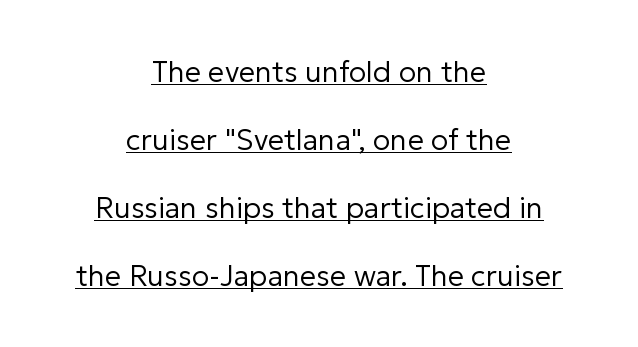
Q: Is the text bold? A: No.
Q: Is the text italic (slanted)? A: No, it is upright.
Q: Is the typeface a serif or a sans-serif typeface? A: Sans-serif.
Q: Is the text underlined? A: Yes.
Q: How is the paragraph aligned? A: Centered.
Q: Is the spacing between letters normal or unusually wide? A: Normal.
Q: Is the spacing between lines tight, normal or loose? A: Loose.
Q: Width (condensed, normal, or wide)? A: Normal.
Q: Stroke contrast? A: Low.
Q: x-height? A: Medium.
Q: Monospaced? A: No.
